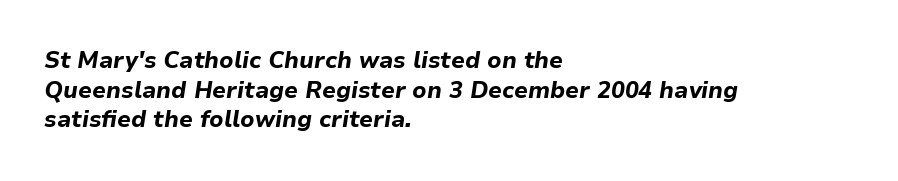
{"italic": "yes", "lean": "right", "slant_degrees": 9, "bold": "yes", "underline": "no", "align": "left", "line_spacing": "normal", "line_spacing_ratio": 1.29, "letter_spacing": "normal", "letter_spacing_em": 0.0, "glyph_px": 23}
